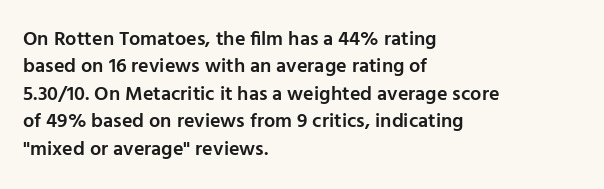
The image shows 20 px text type, upright; set left-aligned, normal line spacing (1.37x), normal letter spacing, not underlined.
